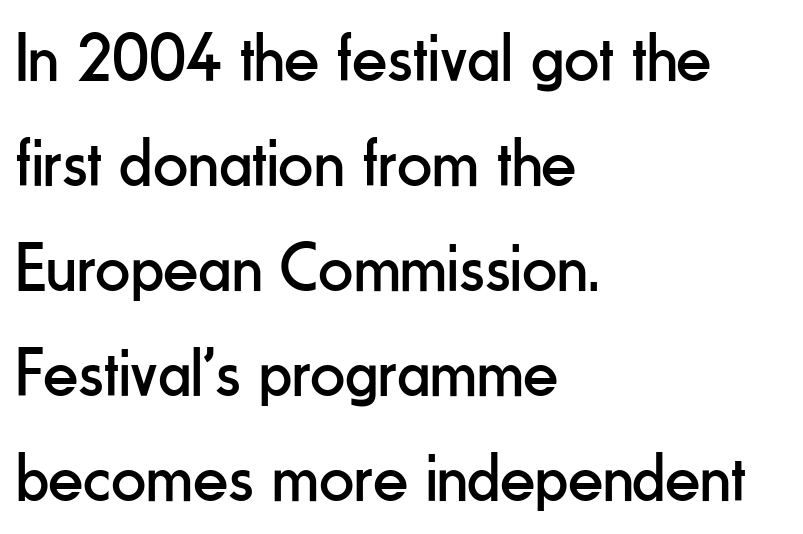
Font category for this specimen: sans-serif. Which margin do the lines hug? The left one — the right edge is uneven. The rows are spaced the way most documents space them. A typesetter would call this zero additional tracking. Here the designer chose a conventional face with non-uniform glyph widths. Italic? Not at all — the glyphs are vertical.
